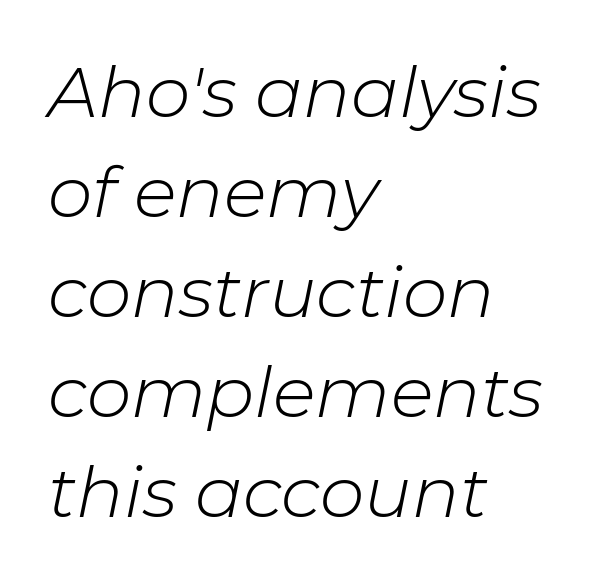
The image shows 71 px light type, italic (leaning right); set left-aligned, normal line spacing (1.41x), normal letter spacing, not underlined; low stroke contrast and a medium x-height.
